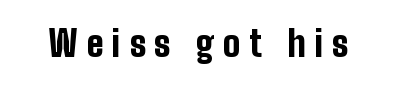
A typesetter would label this face a sans. This is roman type, the default non-slanted kind. The face used here is proportionally spaced, like ordinary book or web type. A clean baseline with only descenders dipping below it. Heavy, bold letterforms. Words appear elongated and porous because spacing is wide.
